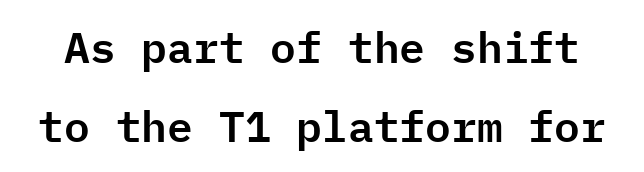
This sample has the even, mechanical cadence of fixed-width lettering. These lines are composed in type without serifs. The axis of the letterforms is exactly vertical. Tracking here is standard; glyphs follow each other at the usual distance.
